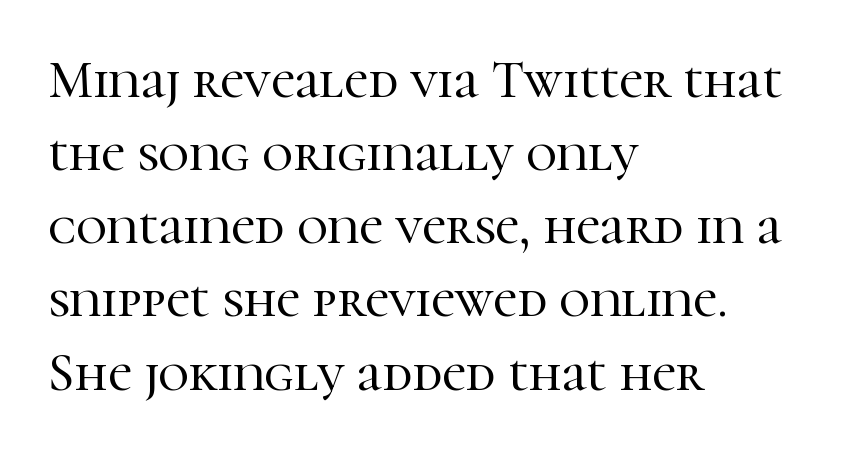
The image shows 53 px serif type, upright; set left-aligned, normal line spacing (1.38x), normal letter spacing, not underlined; high stroke contrast and a medium x-height.
